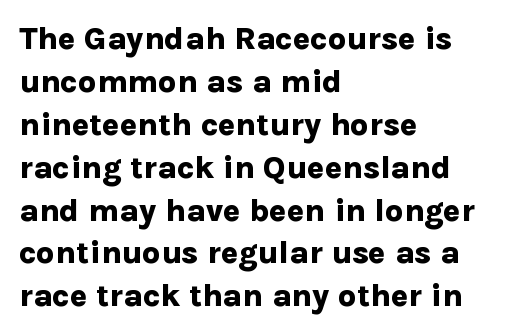
The image shows 32 px bold sans-serif type, upright; set left-aligned, normal line spacing (1.34x), normal letter spacing, not underlined; low stroke contrast and a medium x-height.
